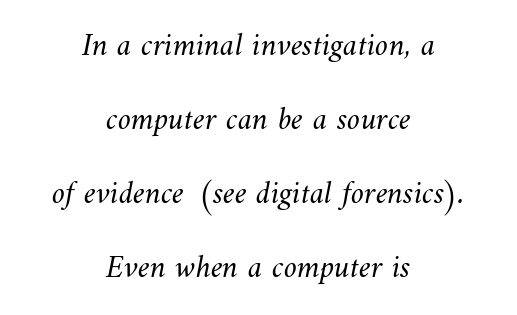
The image shows 33 px light type; set centered, loose line spacing (2.24x), normal letter spacing, not underlined; medium stroke contrast and a small x-height.
